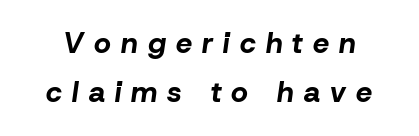
A normal amount of white space separates one row of letters from the next. Note the varied advance widths — an 'i' is clearly narrower than an 'm'. Slanted lettering throughout. Substantial extra tracking has been applied to these lines. Chunky letters — that's bold for sure.
